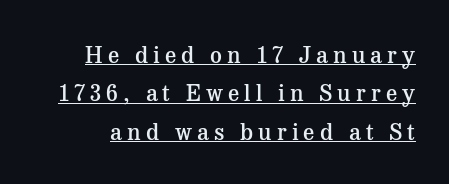
Q: Is the text bold? A: Semi-bold.
Q: Is the text italic (slanted)? A: No, it is upright.
Q: Is the text underlined? A: Yes.
Q: Is the spacing between letters normal or unusually wide? A: Unusually wide.
Q: Is the spacing between lines tight, normal or loose? A: Normal.
